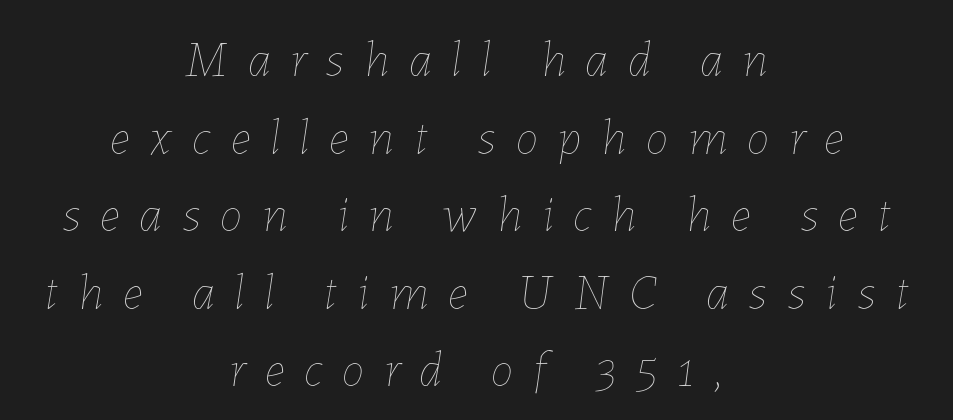
{"italic": "yes", "lean": "right", "slant_degrees": 7, "bold": "no", "weight": "thin", "width": "normal", "stroke_contrast": "low", "x_height": "medium", "monospaced": "no", "underline": "no", "align": "center", "line_spacing": "normal", "line_spacing_ratio": 1.52, "letter_spacing": "wide", "letter_spacing_em": 0.39, "glyph_px": 51}
